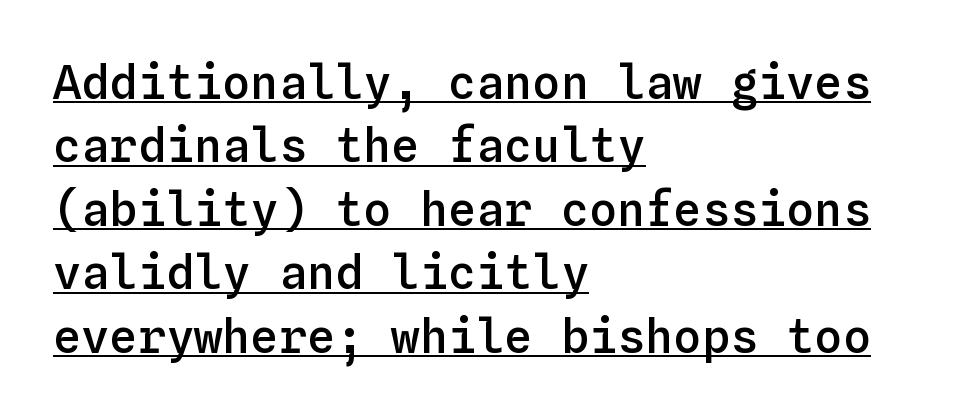
Q: Is the text bold? A: Semi-bold.
Q: Is the text italic (slanted)? A: No, it is upright.
Q: Is the text underlined? A: Yes.
Q: How is the paragraph aligned? A: Left-aligned.
Q: Is the spacing between letters normal or unusually wide? A: Normal.
Q: Is the spacing between lines tight, normal or loose? A: Normal.
Q: Width (condensed, normal, or wide)? A: Normal.
Q: Stroke contrast? A: Low.
Q: x-height? A: Medium.
Q: Monospaced? A: Yes.
